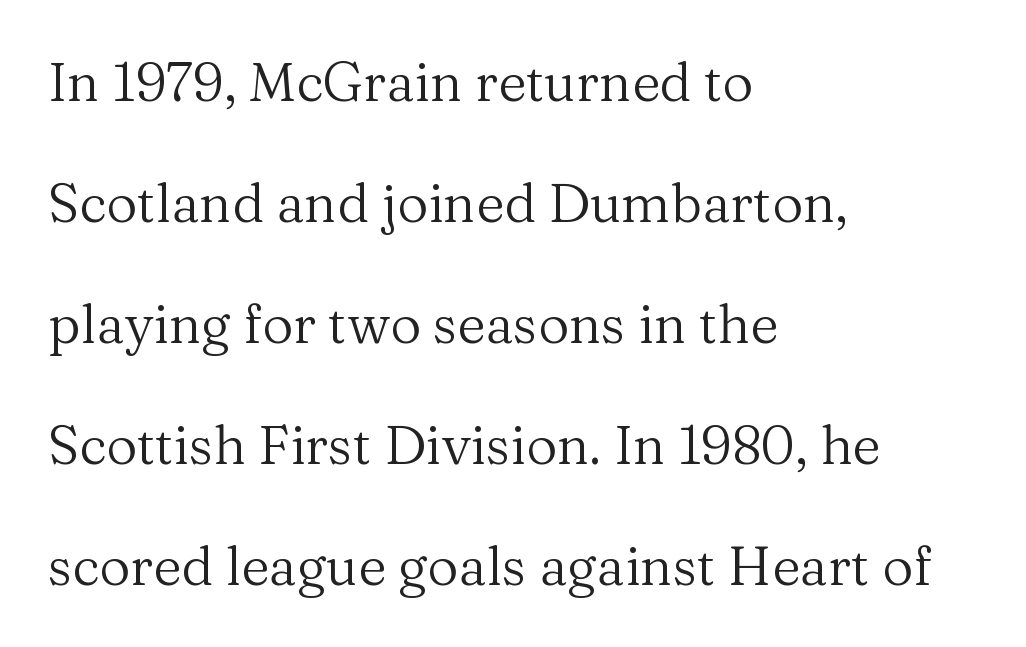
{"serif": "yes", "italic": "no", "bold": "no", "weight": "regular", "width": "normal", "stroke_contrast": "medium", "x_height": "medium", "monospaced": "no", "underline": "no", "align": "left", "line_spacing": "loose", "line_spacing_ratio": 2.24, "letter_spacing": "normal", "letter_spacing_em": 0.0, "glyph_px": 54}
